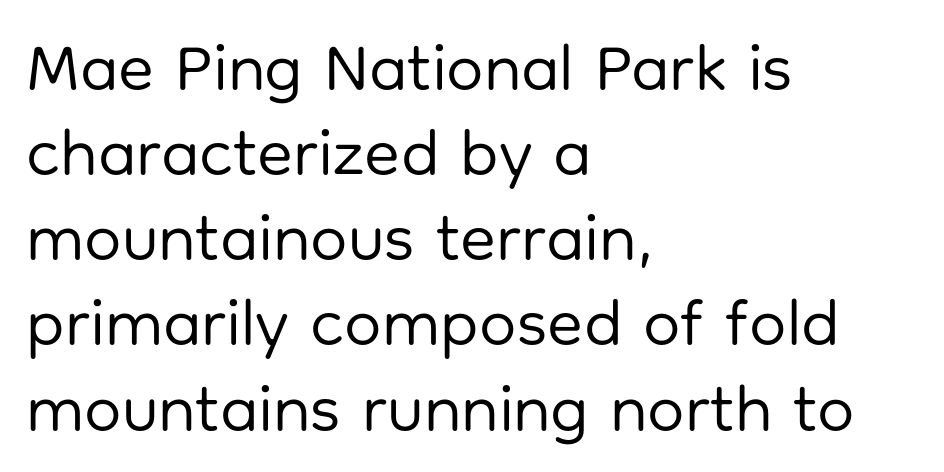
Q: Is the text bold? A: No.
Q: Is the text italic (slanted)? A: No, it is upright.
Q: Is the typeface a serif or a sans-serif typeface? A: Sans-serif.
Q: Is the text underlined? A: No.
Q: How is the paragraph aligned? A: Left-aligned.
Q: Is the spacing between letters normal or unusually wide? A: Normal.
Q: Is the spacing between lines tight, normal or loose? A: Normal.
Q: Width (condensed, normal, or wide)? A: Normal.
Q: Stroke contrast? A: Low.
Q: x-height? A: Medium.
Q: Monospaced? A: No.
